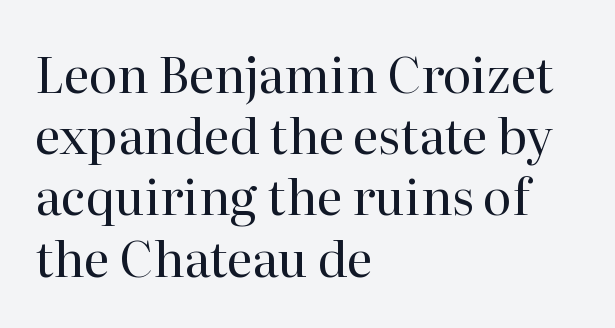
Q: Is the text bold? A: No.
Q: Is the text italic (slanted)? A: No, it is upright.
Q: Is the typeface a serif or a sans-serif typeface? A: Serif.
Q: Is the text underlined? A: No.
Q: How is the paragraph aligned? A: Left-aligned.
Q: Is the spacing between letters normal or unusually wide? A: Normal.
Q: Is the spacing between lines tight, normal or loose? A: Normal.
Q: Width (condensed, normal, or wide)? A: Normal.
Q: Stroke contrast? A: High.
Q: x-height? A: Medium.
Q: Monospaced? A: No.
